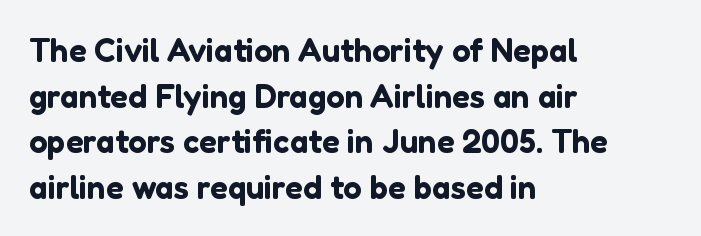
{"serif": "no", "italic": "no", "width": "normal", "stroke_contrast": "low", "x_height": "medium", "monospaced": "no", "underline": "no", "align": "left", "line_spacing": "normal", "line_spacing_ratio": 1.38, "letter_spacing": "normal", "letter_spacing_em": 0.0, "glyph_px": 33}
